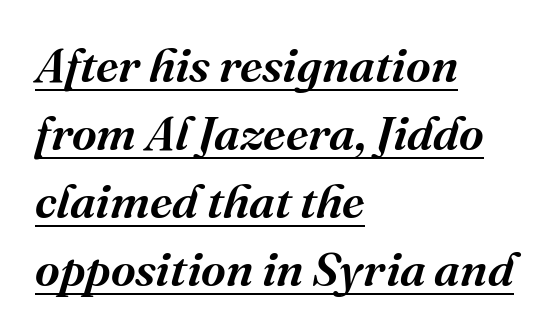
In terms of posture, this sample is oblique. Glance below the letters and you will spot a drawn line. The passage is arranged the way most books set body copy — flush left. The leading is moderate, giving the passage an even texture.
